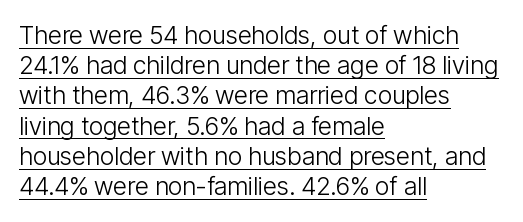
The image shows 25 px text type, upright; set left-aligned, line spacing 1.21x, normal letter spacing, underlined.
